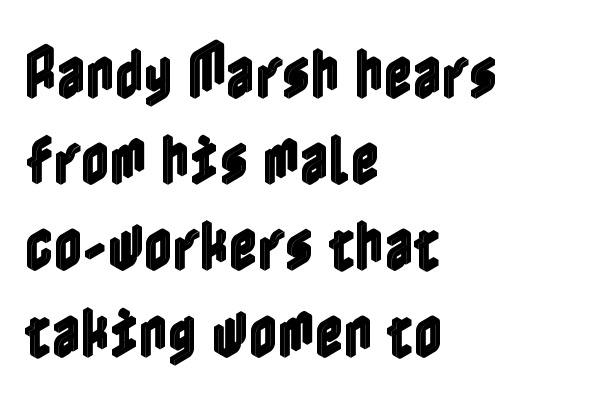
The image shows 56 px condensed type, upright; set left-aligned, normal line spacing (1.54x), normal letter spacing, not underlined; a medium x-height.
